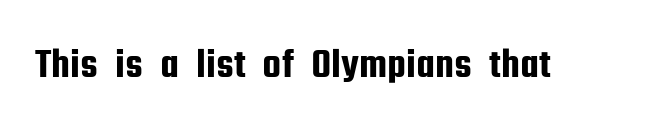
The image shows 42 px condensed sans-serif type, upright; set normal letter spacing, not underlined; low stroke contrast and a medium x-height.
